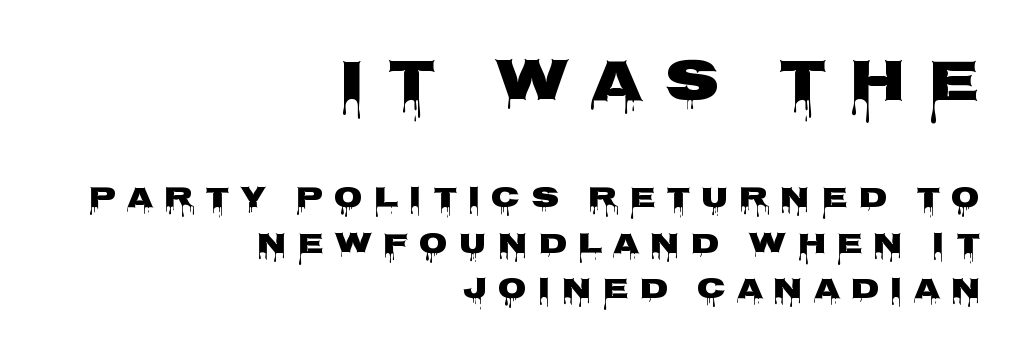
The image shows 60 px heavy, wide sans-serif type, upright; set right-aligned, normal line spacing (1.52x), unusually wide letter spacing (+0.36 em), not underlined; the first (top) block is 2.0x larger; low stroke contrast and a large x-height.
